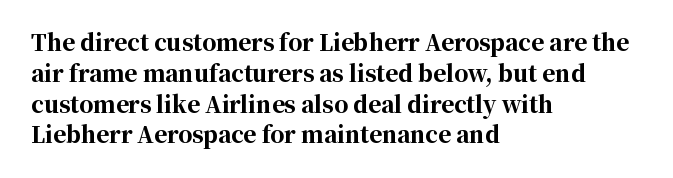
{"italic": "no", "bold": "yes", "underline": "no", "align": "left", "line_spacing": "normal", "line_spacing_ratio": 1.4, "letter_spacing": "normal", "letter_spacing_em": 0.0, "glyph_px": 22}
